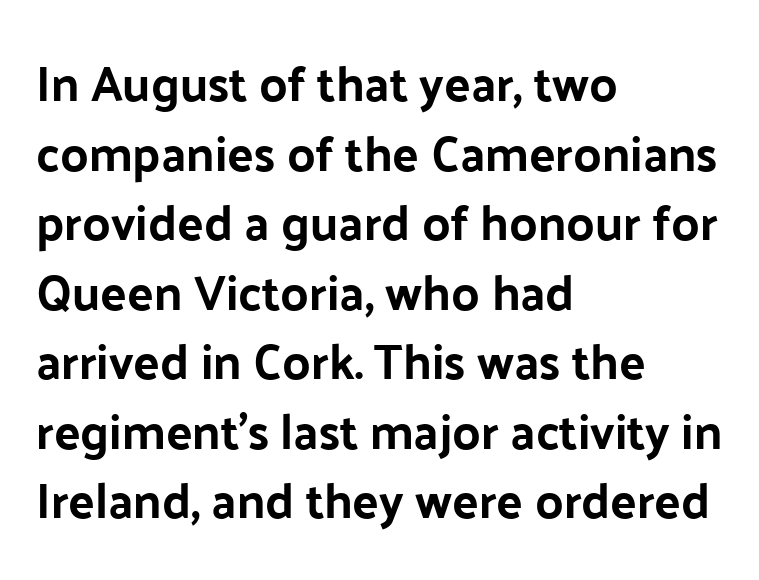
Q: Is the text bold? A: Yes.
Q: Is the text italic (slanted)? A: No, it is upright.
Q: Is the typeface a serif or a sans-serif typeface? A: Sans-serif.
Q: Is the text underlined? A: No.
Q: How is the paragraph aligned? A: Left-aligned.
Q: Is the spacing between letters normal or unusually wide? A: Normal.
Q: Is the spacing between lines tight, normal or loose? A: Normal.
Q: Width (condensed, normal, or wide)? A: Normal.
Q: Stroke contrast? A: Low.
Q: x-height? A: Medium.
Q: Monospaced? A: No.
